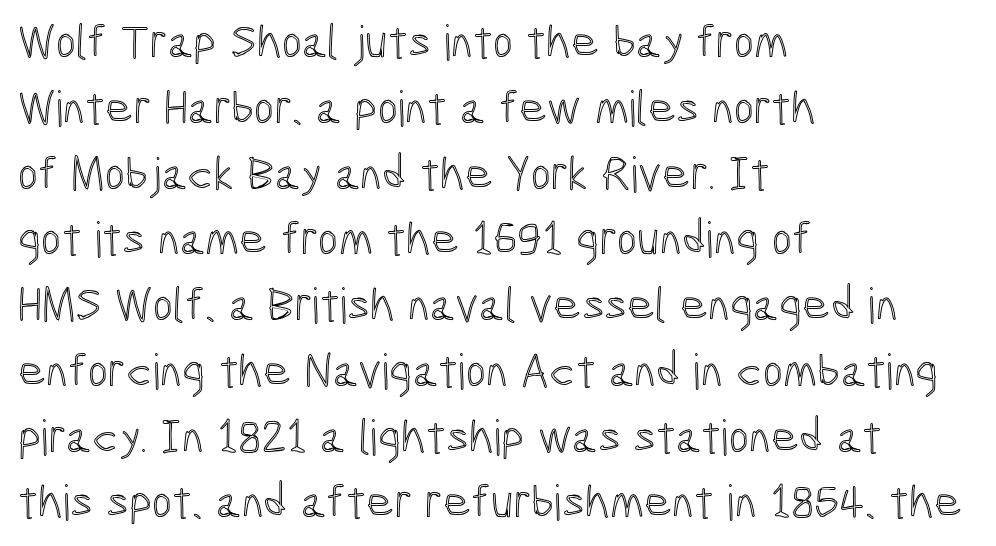
Tall strokes in this sample are plumb rather than angled. Interline gaps are of average width in this sample. The space directly below the letters is spotless. Each letter keeps its own natural width here, so spacing adapts to shape.
